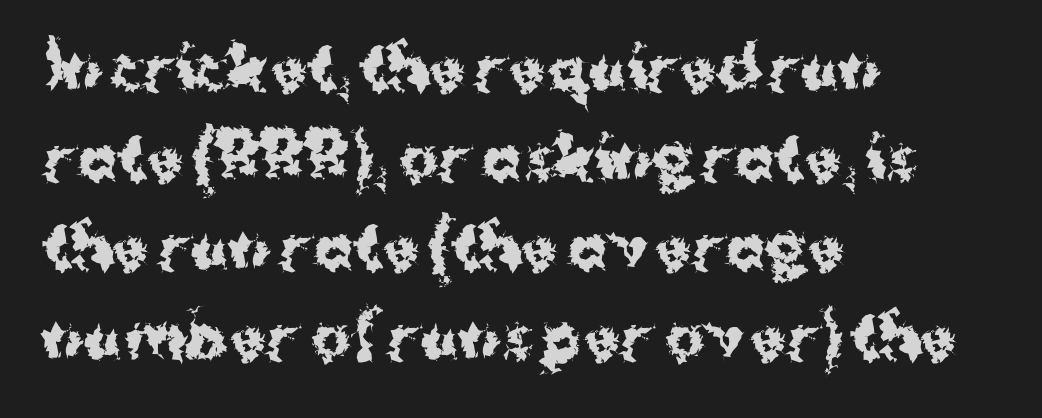
The image shows 59 px bold sans-serif type, upright; set left-aligned, normal line spacing (1.52x), normal letter spacing, not underlined; medium stroke contrast and a medium x-height.
